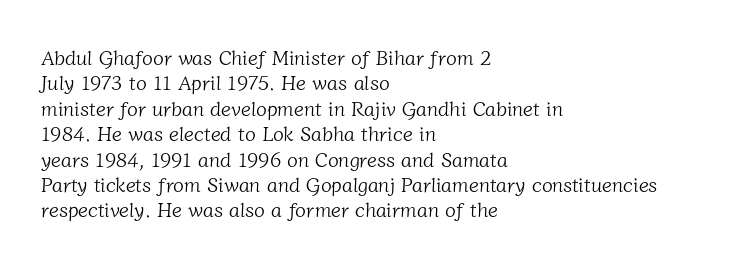
{"bold": "no", "underline": "no", "align": "left", "line_spacing": "normal", "line_spacing_ratio": 1.27, "letter_spacing": "normal", "letter_spacing_em": 0.0, "glyph_px": 20}
